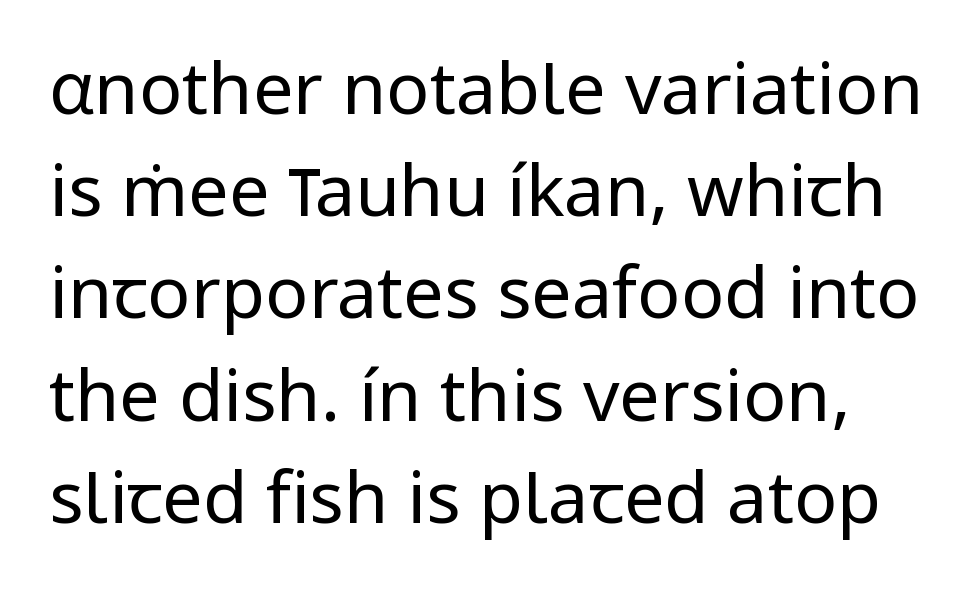
{"serif": "no", "italic": "no", "bold": "no", "weight": "regular", "width": "normal", "stroke_contrast": "low", "x_height": "medium", "monospaced": "no", "underline": "no", "line_spacing": "normal", "line_spacing_ratio": 1.42, "letter_spacing": "normal", "letter_spacing_em": 0.0, "glyph_px": 72}
